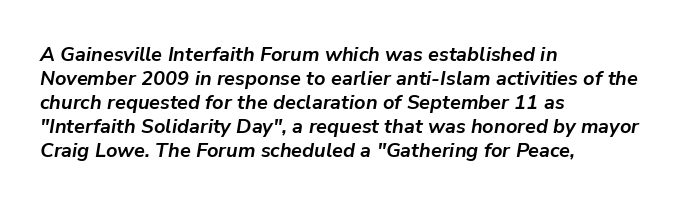
Descender tails drop into unmarked territory. Strokes here are thick enough to call this a true bold. One-word summary of the alignment: left. The passage shown leans; its letterforms are oblique. You could call the tracking neutral — neither tight nor loose.
